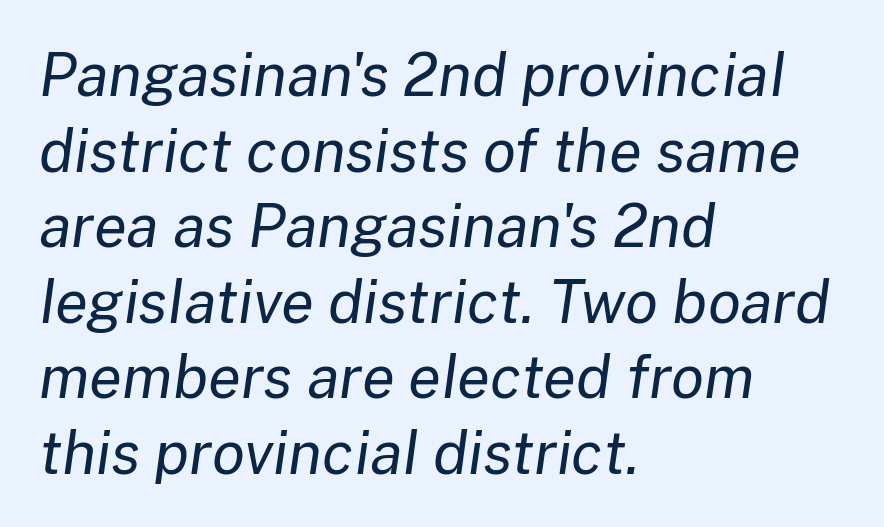
Q: Is the text bold? A: No.
Q: Is the text italic (slanted)? A: Yes, it leans right by about 8 degrees.
Q: Is the text underlined? A: No.
Q: How is the paragraph aligned? A: Left-aligned.
Q: Is the spacing between letters normal or unusually wide? A: Normal.
Q: Is the spacing between lines tight, normal or loose? A: Normal.
Q: Width (condensed, normal, or wide)? A: Normal.
Q: Stroke contrast? A: Low.
Q: x-height? A: Medium.
Q: Monospaced? A: No.
